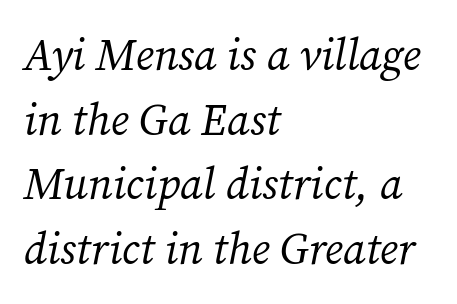
The image shows 44 px regular-weight serif type, italic (leaning right); set left-aligned, normal line spacing (1.47x), normal letter spacing, not underlined; medium stroke contrast and a medium x-height.
